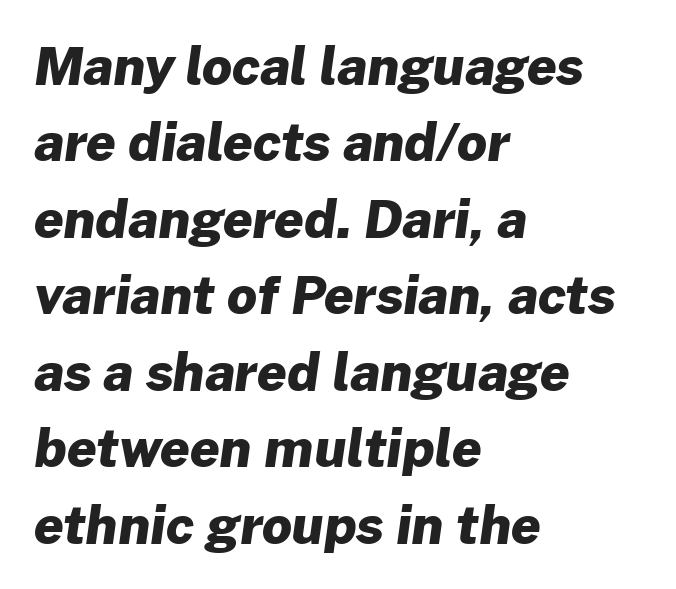
The image shows 52 px heavy sans-serif type; set left-aligned, normal line spacing (1.47x), normal letter spacing, not underlined; low stroke contrast and a medium x-height.
